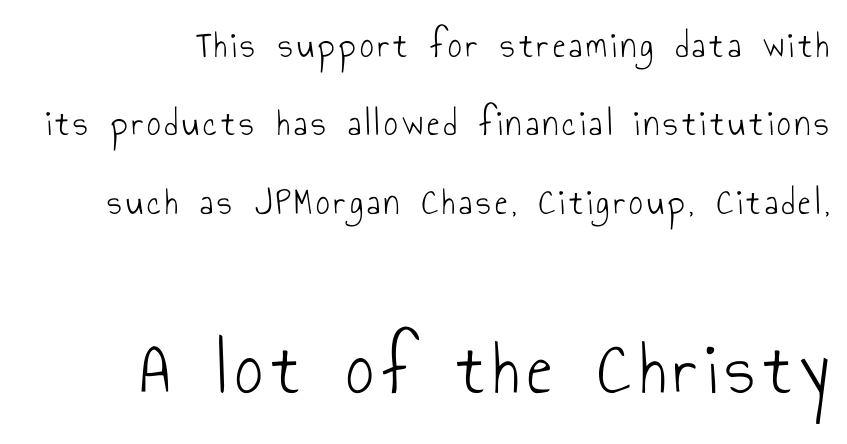
Compared with a flush-left layout, this one pins lines to the opposite, right side. The rendering uses natural spacing where letterforms have individual widths. In terms of posture, this sample is upright. The weight tops out at a normal text grade. Each letter's strokes conclude bluntly, with no projecting serifs.
